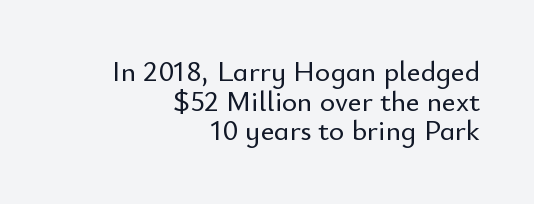
The image shows 29 px sans-serif type, upright; set right-aligned, tight line spacing (1.02x), normal letter spacing, not underlined; low stroke contrast and a small x-height.
